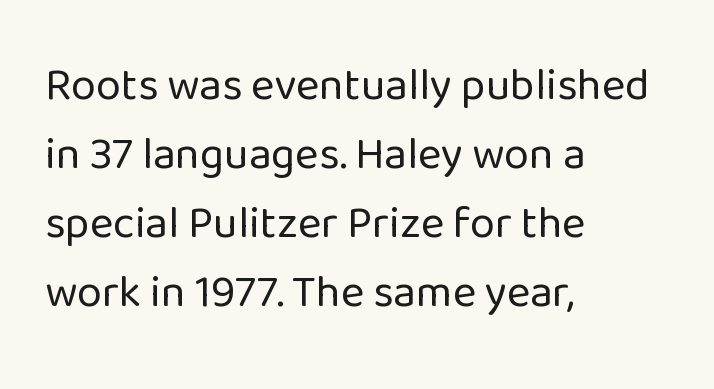
Q: Is the text bold? A: No.
Q: Is the text italic (slanted)? A: No, it is upright.
Q: Is the typeface a serif or a sans-serif typeface? A: Sans-serif.
Q: Is the text underlined? A: No.
Q: How is the paragraph aligned? A: Left-aligned.
Q: Is the spacing between letters normal or unusually wide? A: Normal.
Q: Is the spacing between lines tight, normal or loose? A: Normal.
Q: Width (condensed, normal, or wide)? A: Normal.
Q: Stroke contrast? A: Low.
Q: x-height? A: Medium.
Q: Monospaced? A: No.
